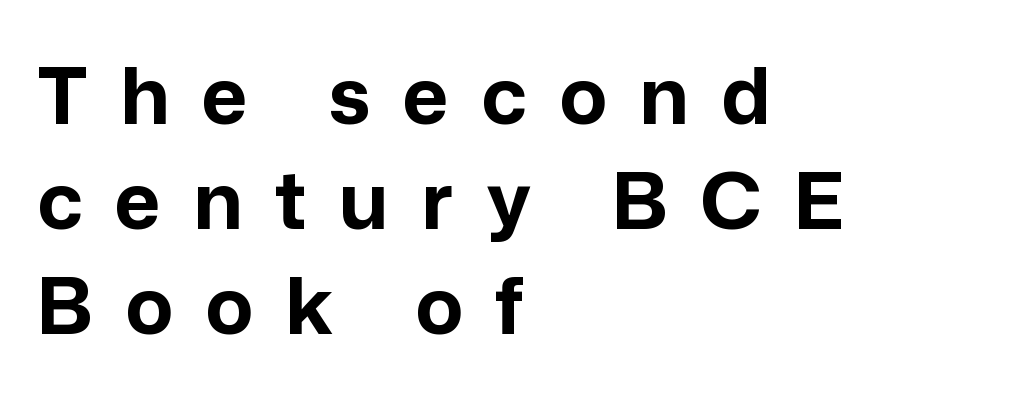
The face used here has the dense, thick strokes of a bold. You can tell it's not italic because the verticals are truly vertical. A typesetter would call this proportional, since set widths differ per character. Serifs: no, the terminals of the letterforms are clean. Display-style spreading of the glyphs; the letterfit is very open.
